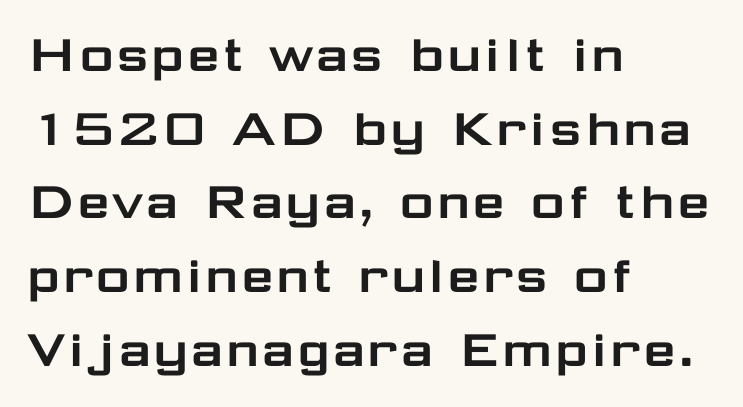
The image shows 59 px wide sans-serif type, upright; set left-aligned, normal line spacing (1.25x), normal letter spacing, not underlined; low stroke contrast and a medium x-height.
